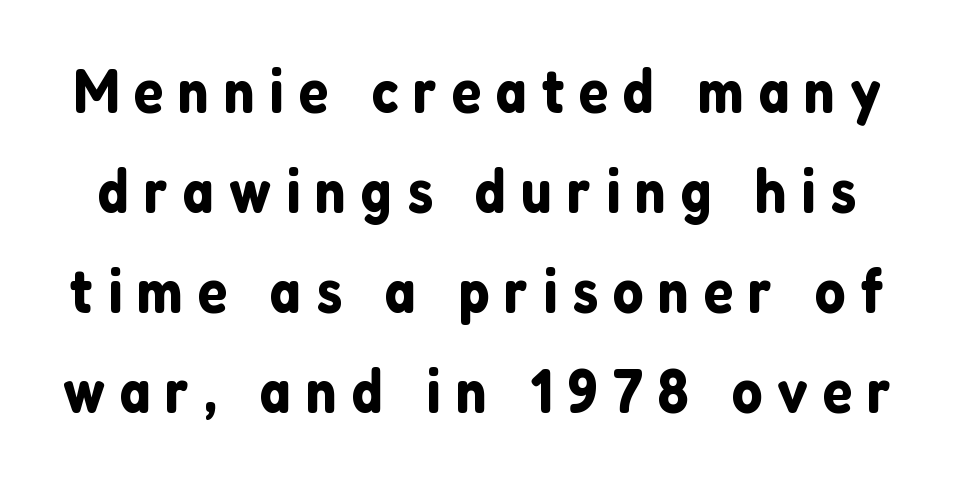
Q: Is the text italic (slanted)? A: No, it is upright.
Q: Is the typeface a serif or a sans-serif typeface? A: Sans-serif.
Q: Is the text underlined? A: No.
Q: Is the spacing between letters normal or unusually wide? A: Unusually wide.
Q: Is the spacing between lines tight, normal or loose? A: Normal.
Q: Width (condensed, normal, or wide)? A: Normal.
Q: Stroke contrast? A: Low.
Q: x-height? A: Medium.
Q: Monospaced? A: No.
